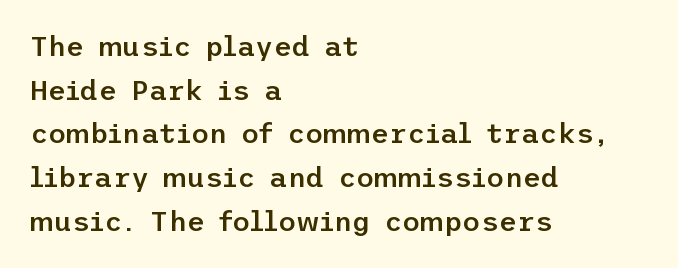
{"serif": "no", "italic": "no", "bold": "semi", "weight": "semibold", "width": "normal", "stroke_contrast": "low", "x_height": "medium", "underline": "no", "align": "left", "line_spacing": "normal", "line_spacing_ratio": 1.56, "letter_spacing": "normal", "letter_spacing_em": 0.0, "glyph_px": 28}
